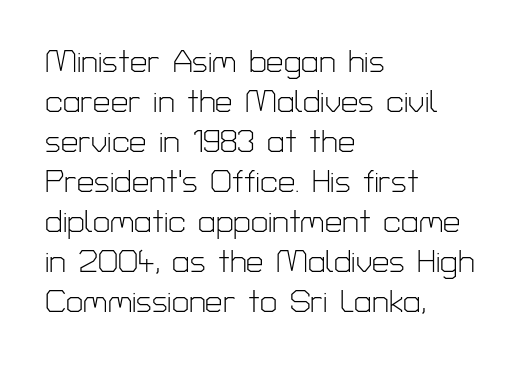
{"serif": "no", "italic": "no", "bold": "no", "weight": "light", "width": "normal", "stroke_contrast": "low", "x_height": "medium", "monospaced": "no", "underline": "no", "align": "left", "line_spacing": "normal", "line_spacing_ratio": 1.29, "letter_spacing": "normal", "letter_spacing_em": 0.0, "glyph_px": 31}
